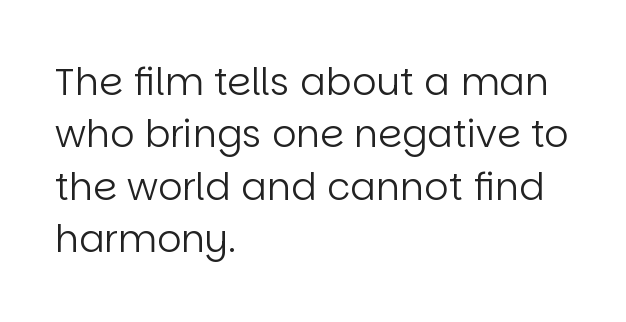
{"serif": "no", "italic": "no", "bold": "no", "weight": "regular", "width": "normal", "stroke_contrast": "low", "x_height": "large", "monospaced": "no", "underline": "no", "align": "left", "line_spacing": "normal", "line_spacing_ratio": 1.38, "letter_spacing": "normal", "letter_spacing_em": 0.0, "glyph_px": 38}
